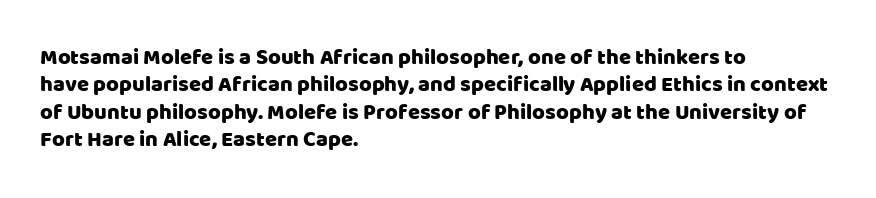
The image shows 22 px text type, upright; set left-aligned, line spacing 1.24x, normal letter spacing, not underlined.
